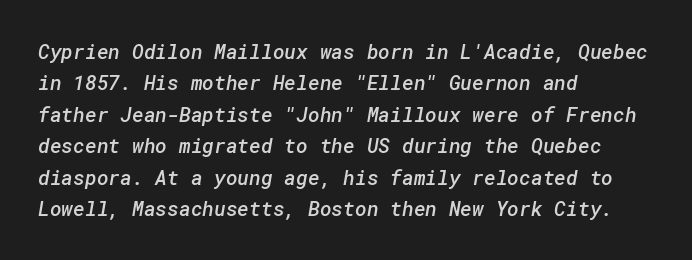
Spacing between characters is what you'd get straight out of the box. Strokes here are thickened, but only to semibold level. The block of text has a typical density, with ordinary space between rows. The paragraph shown leans on its left margin. Check under the words: just untouched page.
